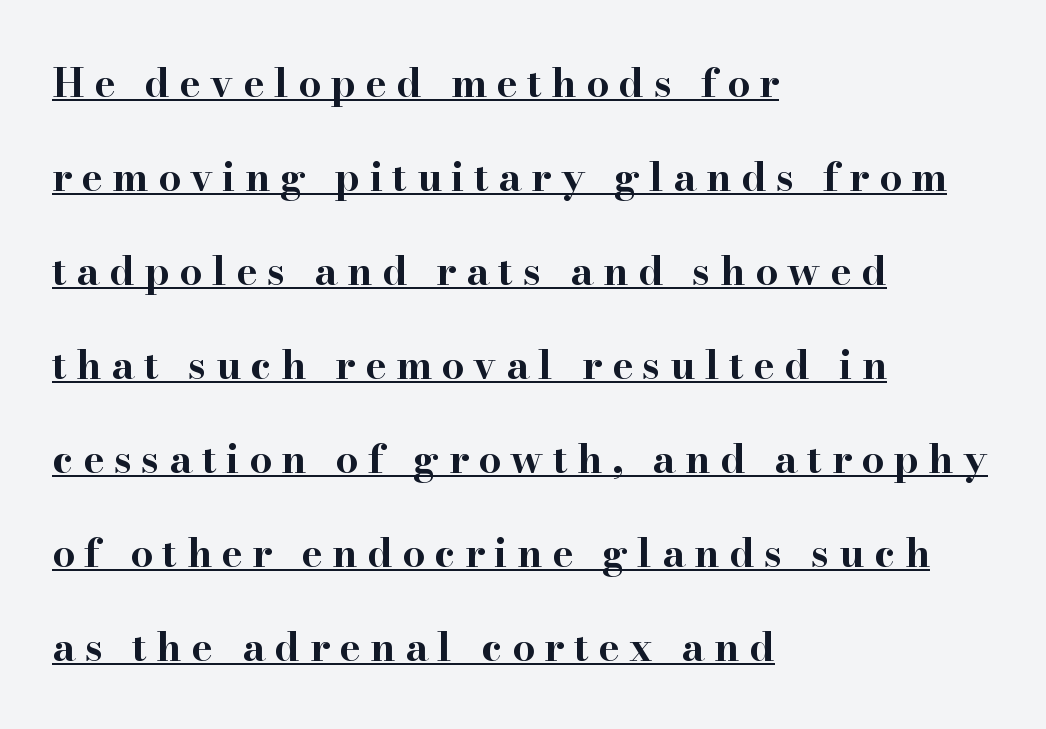
Q: Is the text bold? A: Yes.
Q: Is the text italic (slanted)? A: No, it is upright.
Q: Is the typeface a serif or a sans-serif typeface? A: Serif.
Q: Is the text underlined? A: Yes.
Q: How is the paragraph aligned? A: Left-aligned.
Q: Is the spacing between letters normal or unusually wide? A: Unusually wide.
Q: Is the spacing between lines tight, normal or loose? A: Loose.
Q: Width (condensed, normal, or wide)? A: Wide.
Q: Stroke contrast? A: High.
Q: x-height? A: Small.
Q: Monospaced? A: No.
